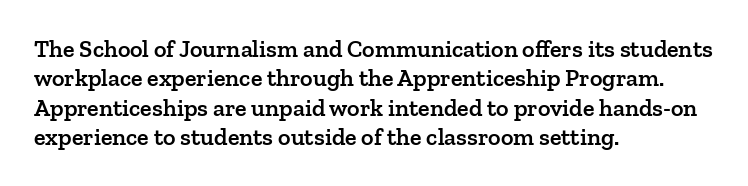
Q: Is the text bold? A: Semi-bold.
Q: Is the text italic (slanted)? A: No, it is upright.
Q: Is the text underlined? A: No.
Q: How is the paragraph aligned? A: Left-aligned.
Q: Is the spacing between letters normal or unusually wide? A: Normal.
